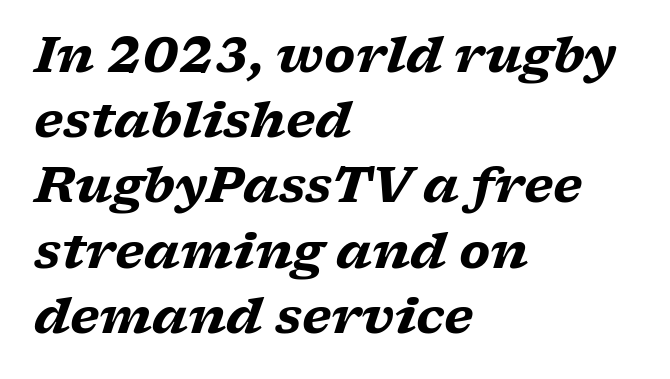
{"serif": "yes", "italic": "yes", "lean": "right", "slant_degrees": 17, "bold": "yes", "weight": "heavy", "width": "wide", "stroke_contrast": "low", "x_height": "medium", "monospaced": "no", "underline": "no", "align": "left", "line_spacing": "normal", "line_spacing_ratio": 1.33, "letter_spacing": "normal", "letter_spacing_em": 0.0, "glyph_px": 49}
